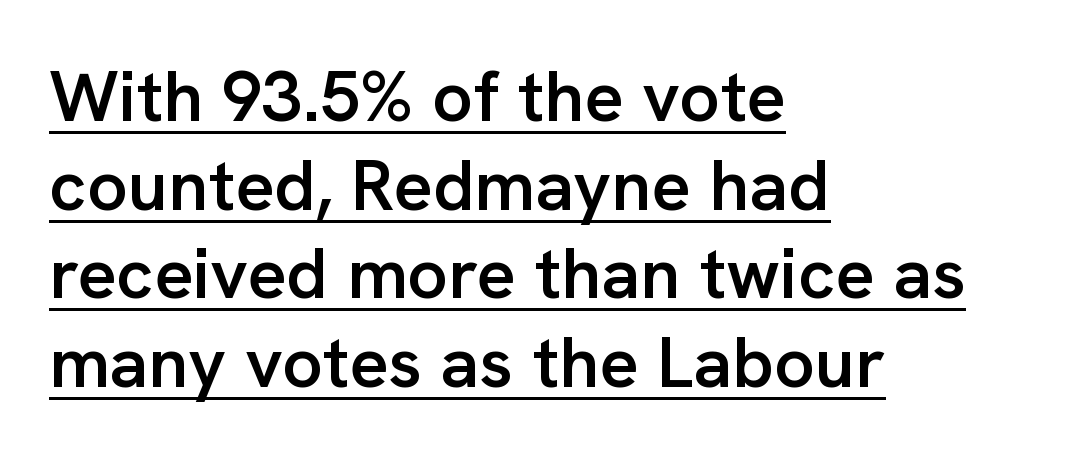
{"serif": "no", "italic": "no", "bold": "semi", "weight": "semibold", "width": "normal", "stroke_contrast": "low", "x_height": "medium", "monospaced": "no", "underline": "yes", "align": "left", "line_spacing_ratio": 1.23, "letter_spacing": "normal", "letter_spacing_em": 0.0, "glyph_px": 72}
